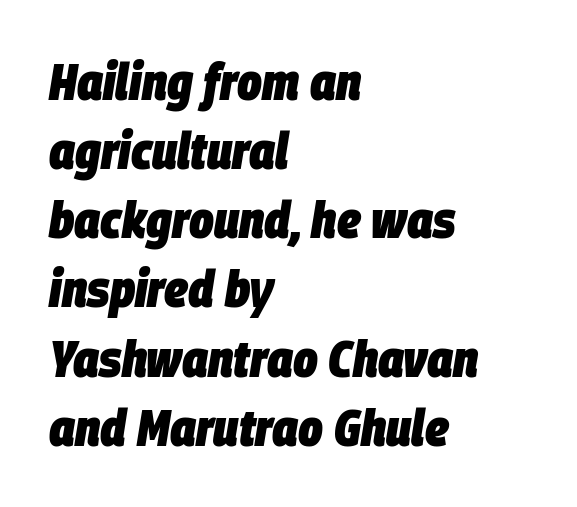
As a designer I'd log this as weight 700, bold. The paragraph shown leans on its left margin. Students, note that the glyphs here touch the page at normal intervals. Students, observe: this is what conventionally led text looks like. The area under the type is left untouched.
